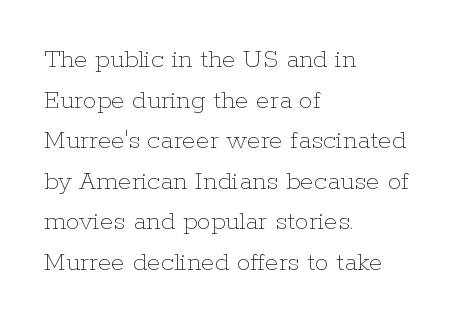
The rendering uses natural spacing where letterforms have individual widths. Quick note: not italic, upright. The typeface has the unassuming heft of standard copy or less. Line starts are locked; line ends wander. The foot of each line stays bare and open.
